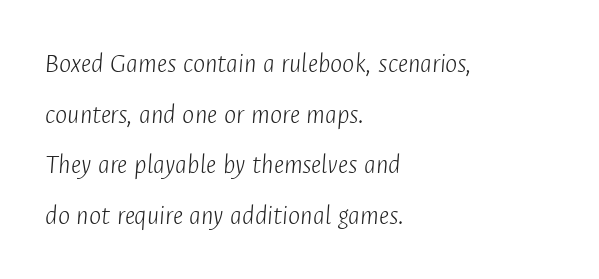
Q: Is the text bold? A: No.
Q: Is the text italic (slanted)? A: Yes, it leans right by about 4 degrees.
Q: Is the text underlined? A: No.
Q: How is the paragraph aligned? A: Left-aligned.
Q: Is the spacing between letters normal or unusually wide? A: Normal.
Q: Width (condensed, normal, or wide)? A: Condensed.
Q: Stroke contrast? A: Low.
Q: x-height? A: Medium.
Q: Monospaced? A: No.
